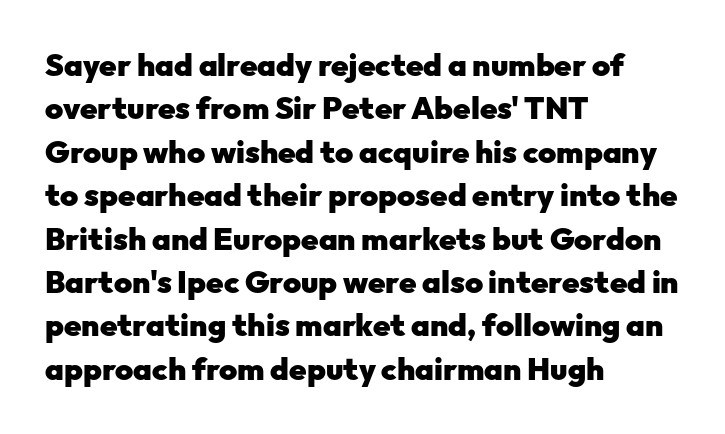
The image shows 31 px heavy sans-serif type, upright; set left-aligned, normal line spacing (1.4x), normal letter spacing, not underlined; low stroke contrast and a medium x-height.
